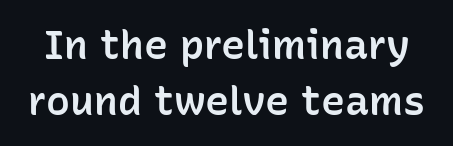
The image shows 40 px semibold sans-serif type, upright; set normal line spacing (1.39x), normal letter spacing, not underlined; low stroke contrast and a medium x-height.
